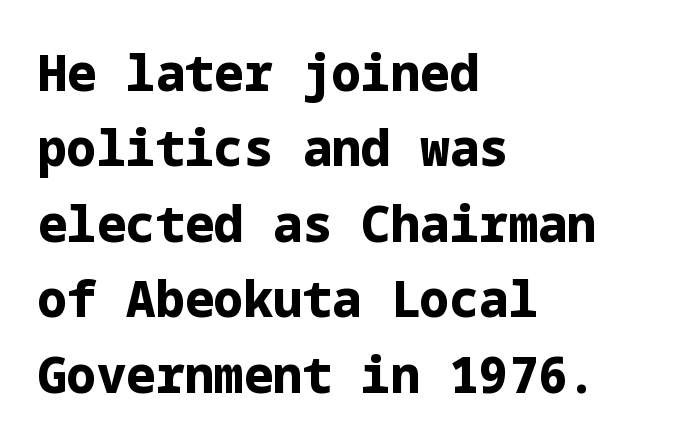
The image shows 49 px bold sans-serif type, upright; set left-aligned, normal line spacing (1.54x), normal letter spacing, not underlined; low stroke contrast and a medium x-height.
